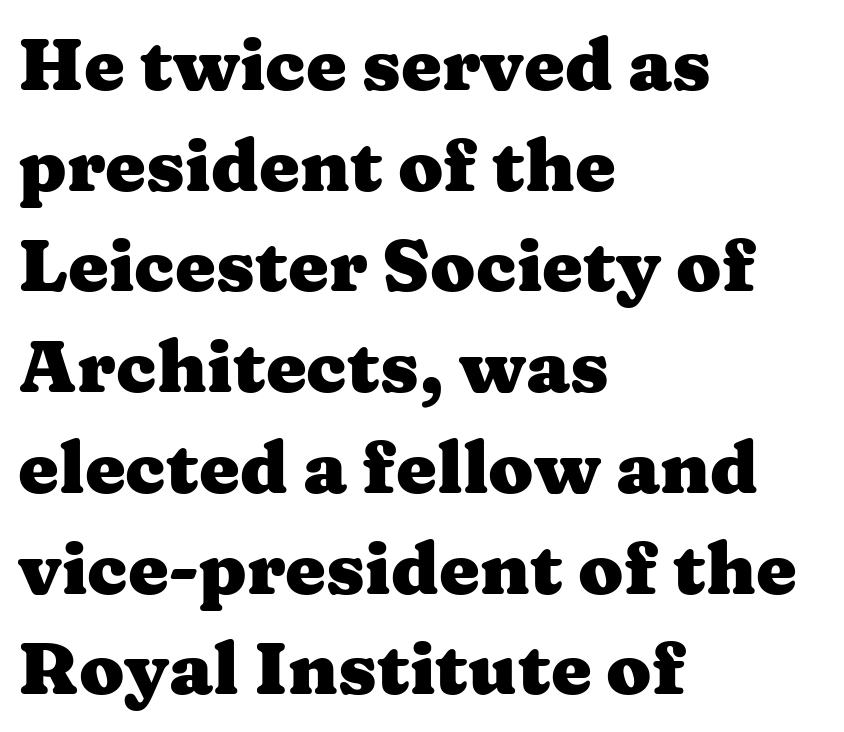
The image shows 73 px heavy, wide serif type, upright; set left-aligned, normal line spacing (1.38x), normal letter spacing, not underlined; medium stroke contrast and a medium x-height.
